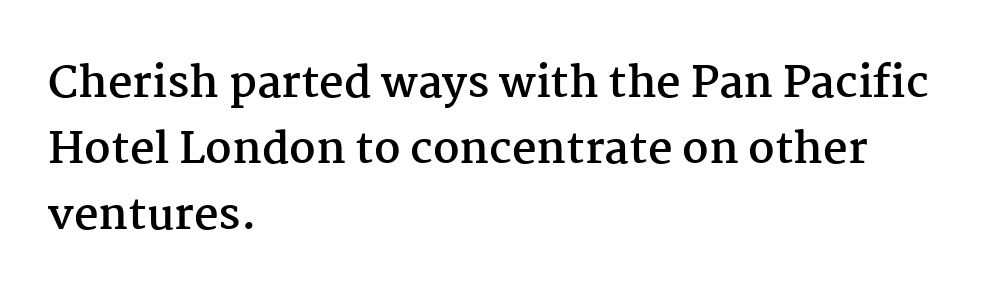
Q: Is the text bold? A: Yes.
Q: Is the text italic (slanted)? A: No, it is upright.
Q: Is the typeface a serif or a sans-serif typeface? A: Serif.
Q: Is the text underlined? A: No.
Q: How is the paragraph aligned? A: Left-aligned.
Q: Is the spacing between letters normal or unusually wide? A: Normal.
Q: Is the spacing between lines tight, normal or loose? A: Normal.
Q: Width (condensed, normal, or wide)? A: Normal.
Q: Stroke contrast? A: Medium.
Q: x-height? A: Medium.
Q: Monospaced? A: No.
